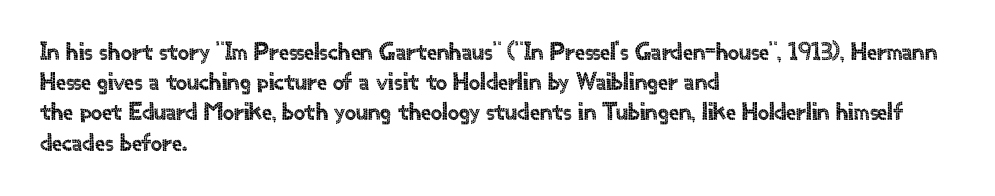
Standard letterfit; no display-style spreading of the glyphs. A typesetter would mark this as roman, not italic. Does the copy run flush right? No — it runs flush left. Words float on clear page, feet unadorned.
